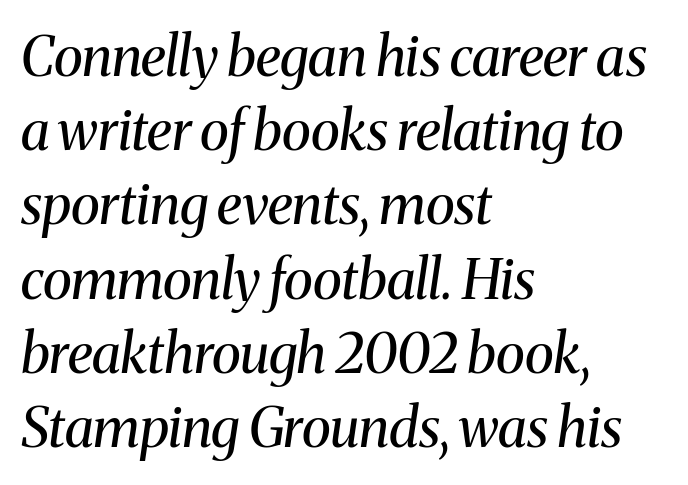
{"serif": "yes", "italic": "yes", "lean": "right", "slant_degrees": 8, "bold": "no", "weight": "regular", "width": "normal", "stroke_contrast": "medium", "x_height": "medium", "monospaced": "no", "underline": "no", "align": "left", "line_spacing": "normal", "line_spacing_ratio": 1.35, "letter_spacing": "normal", "letter_spacing_em": 0.0, "glyph_px": 55}
